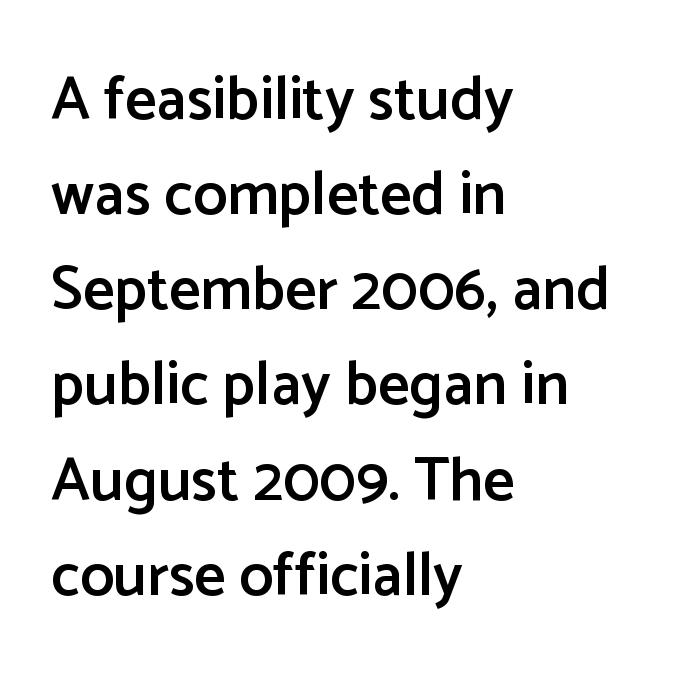
Q: Is the text bold? A: Semi-bold.
Q: Is the text italic (slanted)? A: No, it is upright.
Q: Is the typeface a serif or a sans-serif typeface? A: Sans-serif.
Q: Is the text underlined? A: No.
Q: How is the paragraph aligned? A: Left-aligned.
Q: Is the spacing between letters normal or unusually wide? A: Normal.
Q: Is the spacing between lines tight, normal or loose? A: Normal.
Q: Width (condensed, normal, or wide)? A: Normal.
Q: Stroke contrast? A: Low.
Q: x-height? A: Medium.
Q: Monospaced? A: No.
